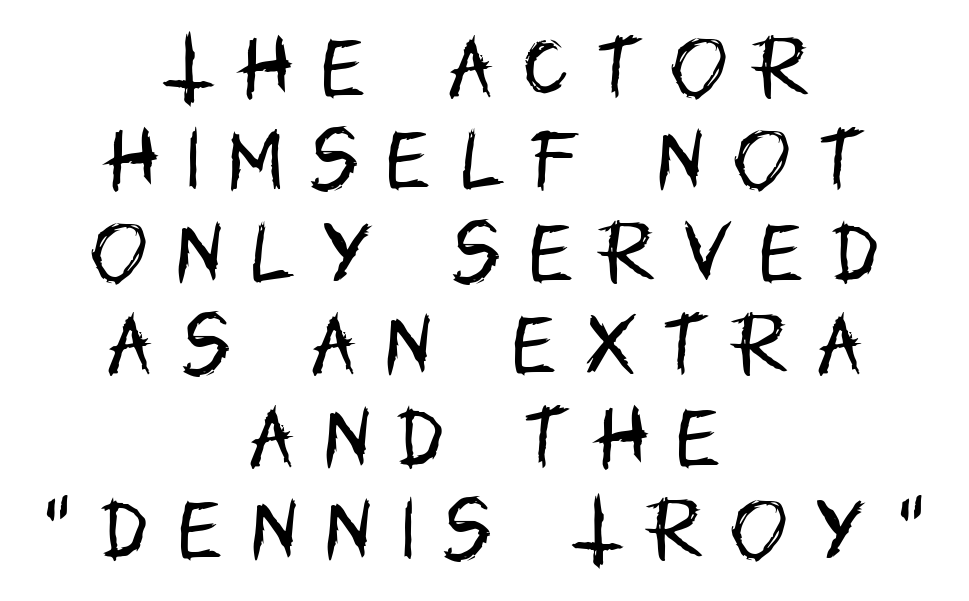
Typeset on center — no edge is straight. The designer went with a sans here, leaving each stem footless. Do the characters align in a grid? No, the font is proportional. Weight: regular or lighter. These lines sit exactly where default settings would place them. A typesetter would call this heavily tracked-out type.
